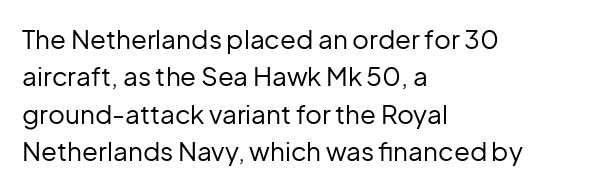
Q: Is the text bold? A: No.
Q: Is the text italic (slanted)? A: No, it is upright.
Q: Is the text underlined? A: No.
Q: How is the paragraph aligned? A: Left-aligned.
Q: Is the spacing between letters normal or unusually wide? A: Normal.
Q: Is the spacing between lines tight, normal or loose? A: Normal.
